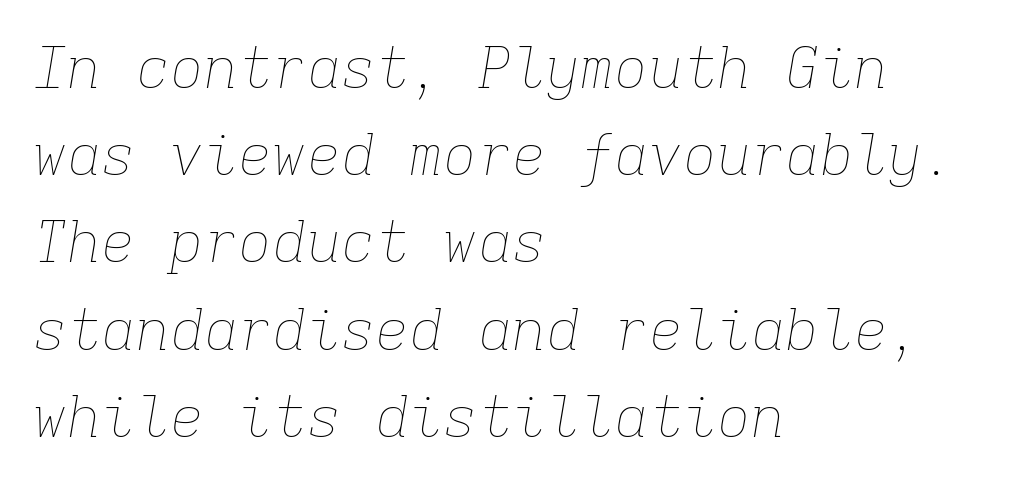
The image shows 57 px thin type, italic (leaning right), monospaced; set left-aligned, normal line spacing (1.53x), normal letter spacing, not underlined; low stroke contrast and a medium x-height.
